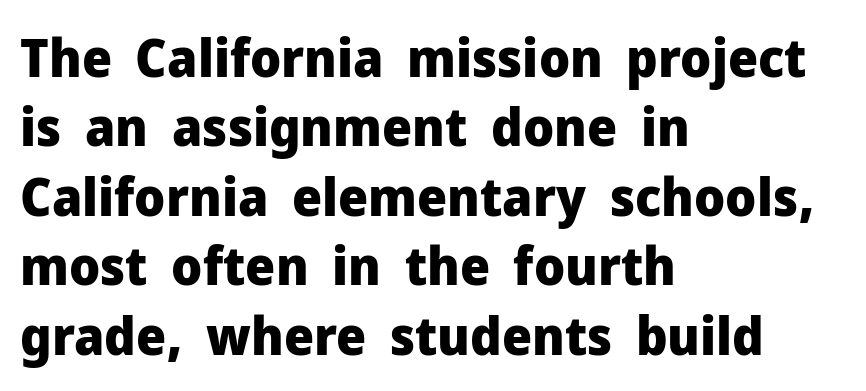
Vertical spacing — default. Character widths vary here, with narrow letters taking less room than wide ones. The axis of the letterforms is exactly vertical. On the weight axis this lands at bold, roughly 700. Spacing between characters is what you'd get straight out of the box. Layout note: lines flush left.
